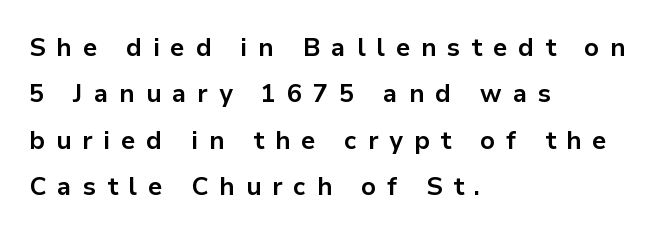
Q: Is the text bold? A: Yes.
Q: Is the text italic (slanted)? A: No, it is upright.
Q: Is the text underlined? A: No.
Q: How is the paragraph aligned? A: Left-aligned.
Q: Is the spacing between letters normal or unusually wide? A: Unusually wide.
